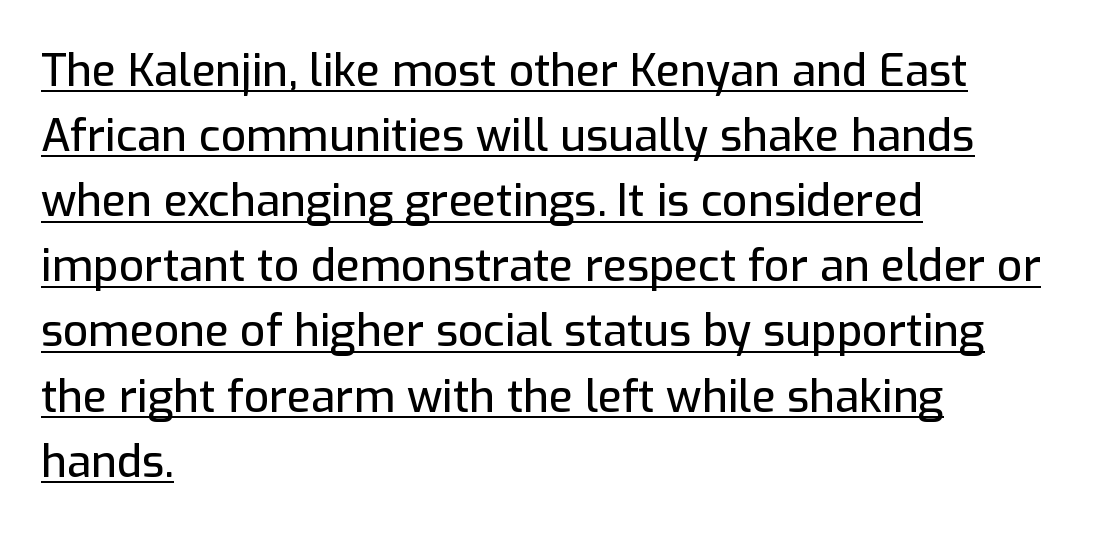
Q: Is the text italic (slanted)? A: No, it is upright.
Q: Is the typeface a serif or a sans-serif typeface? A: Sans-serif.
Q: Is the text underlined? A: Yes.
Q: How is the paragraph aligned? A: Left-aligned.
Q: Is the spacing between letters normal or unusually wide? A: Normal.
Q: Is the spacing between lines tight, normal or loose? A: Normal.
Q: Width (condensed, normal, or wide)? A: Normal.
Q: Stroke contrast? A: Low.
Q: x-height? A: Medium.
Q: Monospaced? A: No.
